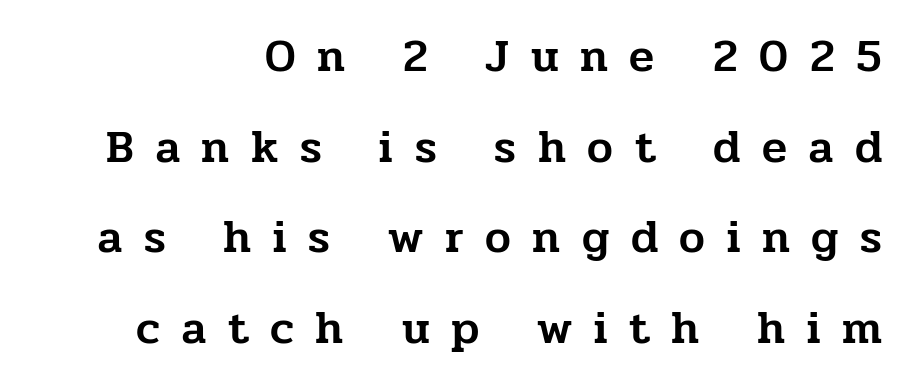
The image shows 46 px serif type, upright; set loose line spacing (1.97x), unusually wide letter spacing (+0.47 em), not underlined; low stroke contrast and a medium x-height.
